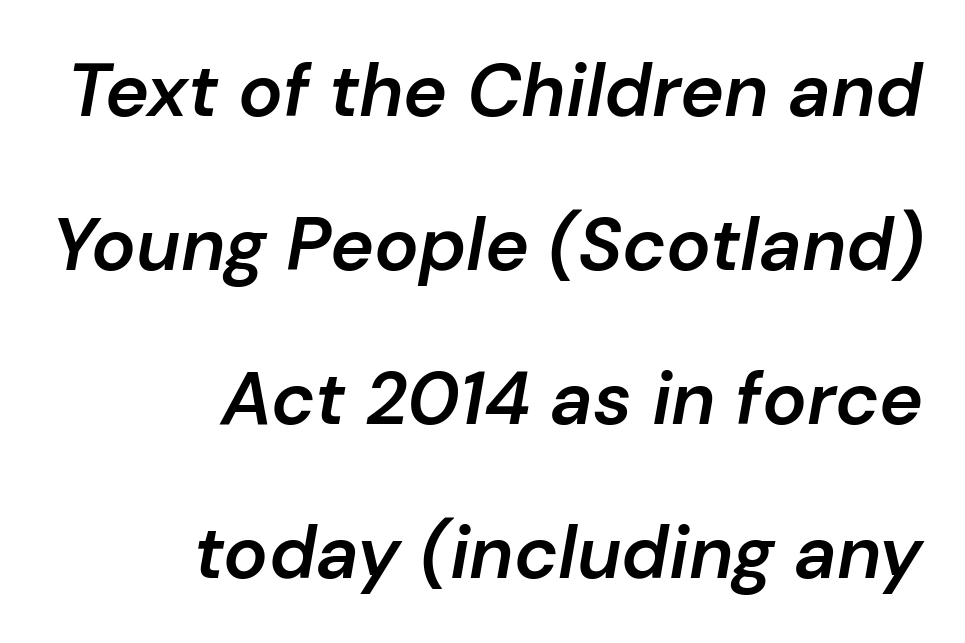
Q: Is the text bold? A: Semi-bold.
Q: Is the text italic (slanted)? A: Yes, it leans right by about 10 degrees.
Q: Is the text underlined? A: No.
Q: How is the paragraph aligned? A: Right-aligned.
Q: Is the spacing between letters normal or unusually wide? A: Normal.
Q: Is the spacing between lines tight, normal or loose? A: Loose.
Q: Width (condensed, normal, or wide)? A: Normal.
Q: Stroke contrast? A: Low.
Q: x-height? A: Medium.
Q: Monospaced? A: No.
